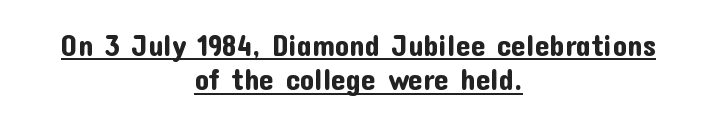
Neither beginnings nor endings align; midpoints do. The passage shown is typed in a proportional face where columns would drift. The passage shown is typeset with a sans-serif family. The rendering keeps characters at their native spacing.
